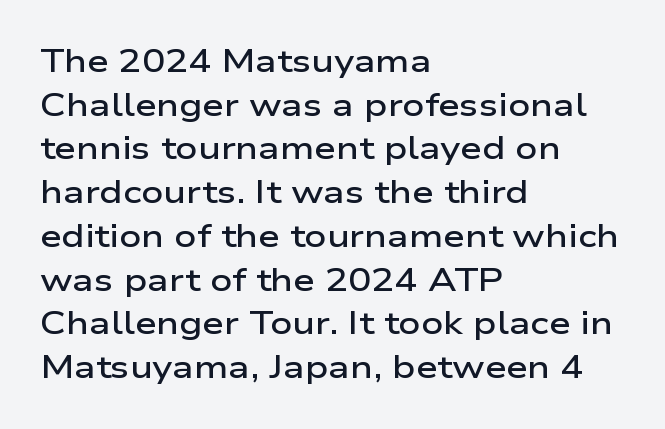
This rendering leaves character spacing at its baseline value. Notice the strokes are somewhat thickened but not fully heavy: this is a semibold. Serifs: no, the terminals of the letterforms are clean. If you drew a ruler down the left edge, every line would touch it. Does the lettering tilt? It doesn't — this is upright. Quick note: interline space is typical.
